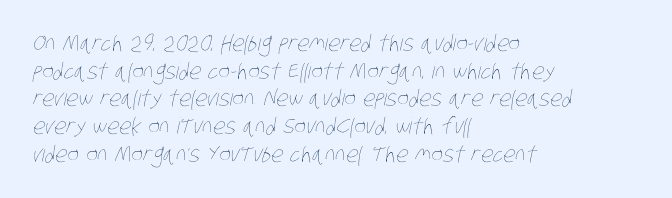
Q: Is the text bold? A: No.
Q: Is the text underlined? A: No.
Q: How is the paragraph aligned? A: Left-aligned.
Q: Is the spacing between letters normal or unusually wide? A: Normal.
Q: Is the spacing between lines tight, normal or loose? A: Normal.
